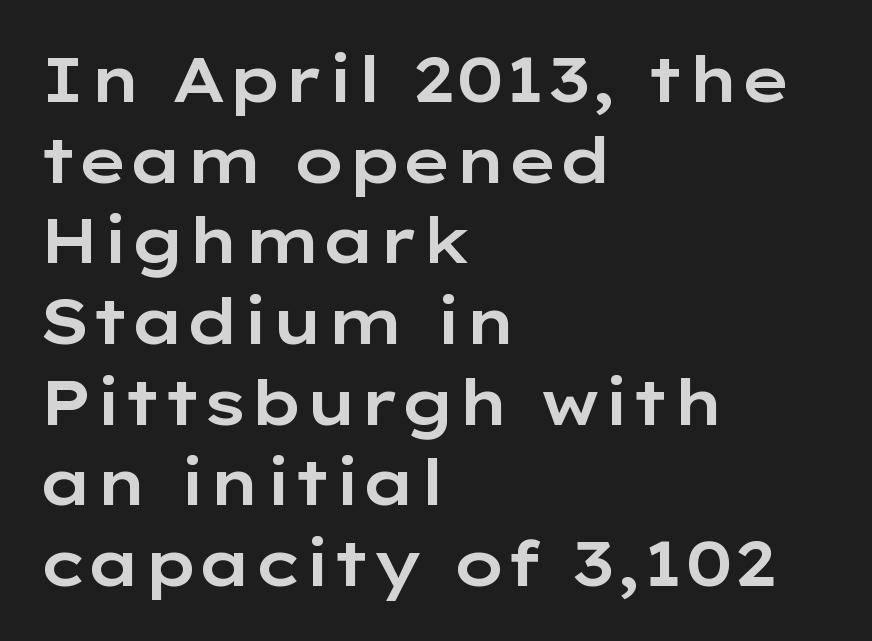
Q: Is the text italic (slanted)? A: No, it is upright.
Q: Is the typeface a serif or a sans-serif typeface? A: Sans-serif.
Q: Is the text underlined? A: No.
Q: How is the paragraph aligned? A: Left-aligned.
Q: Is the spacing between letters normal or unusually wide? A: Normal.
Q: Is the spacing between lines tight, normal or loose? A: Normal.
Q: Width (condensed, normal, or wide)? A: Wide.
Q: Stroke contrast? A: Low.
Q: x-height? A: Medium.
Q: Monospaced? A: No.
